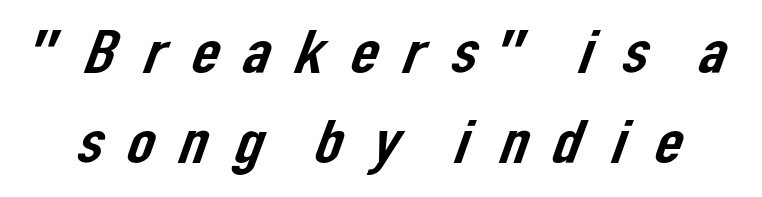
The image shows 62 px sans-serif type; set normal line spacing (1.45x), unusually wide letter spacing (+0.27 em), not underlined; low stroke contrast and a medium x-height.
